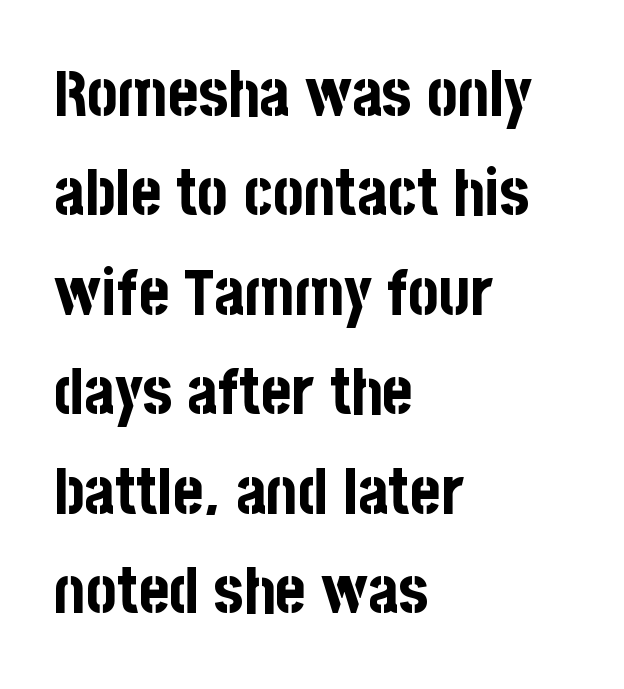
Q: Is the text bold? A: Yes.
Q: Is the text italic (slanted)? A: No, it is upright.
Q: Is the typeface a serif or a sans-serif typeface? A: Sans-serif.
Q: Is the text underlined? A: No.
Q: How is the paragraph aligned? A: Left-aligned.
Q: Is the spacing between letters normal or unusually wide? A: Normal.
Q: Is the spacing between lines tight, normal or loose? A: Normal.
Q: Width (condensed, normal, or wide)? A: Condensed.
Q: Stroke contrast? A: Low.
Q: x-height? A: Large.
Q: Monospaced? A: No.
